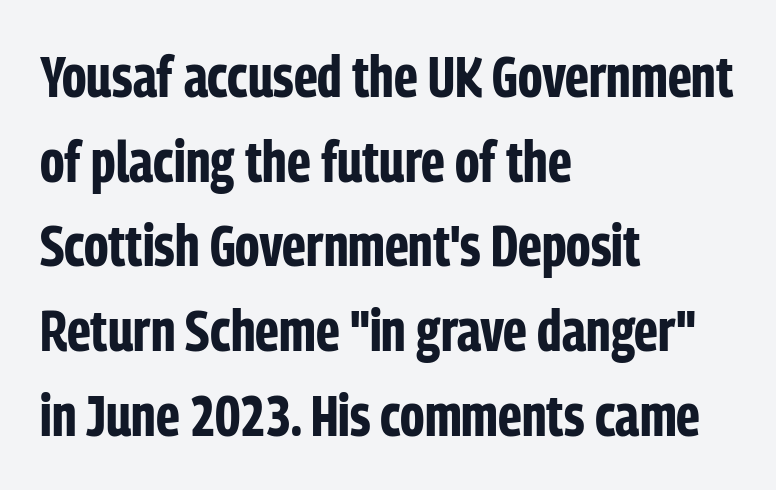
The image shows 58 px bold, condensed sans-serif type, upright; set left-aligned, normal line spacing (1.46x), normal letter spacing, not underlined; low stroke contrast and a medium x-height.
